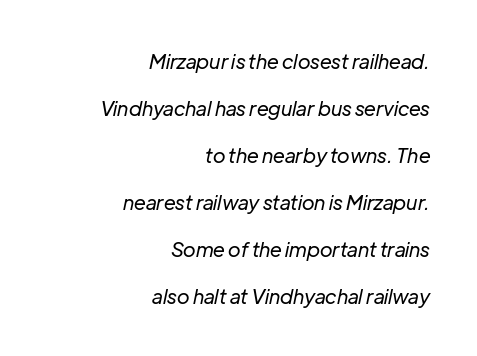
The image shows 20 px text type, italic (leaning right); set right-aligned, loose line spacing (2.35x), normal letter spacing, not underlined.
